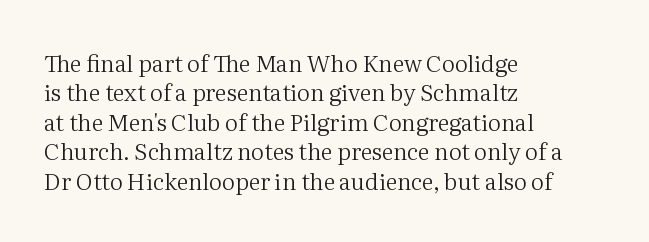
Q: Is the text bold? A: No.
Q: Is the text italic (slanted)? A: No, it is upright.
Q: Is the text underlined? A: No.
Q: How is the paragraph aligned? A: Left-aligned.
Q: Is the spacing between letters normal or unusually wide? A: Normal.
Q: Is the spacing between lines tight, normal or loose? A: Normal.
